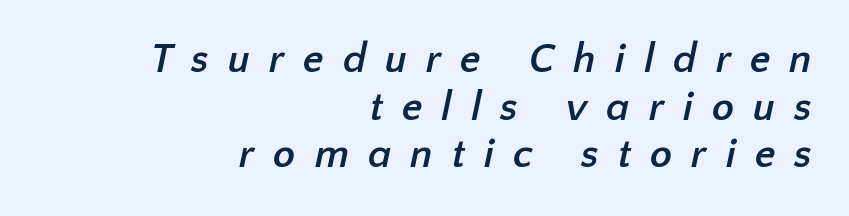
The image shows 41 px semibold sans-serif type; set right-aligned, line spacing 1.16x, unusually wide letter spacing (+0.46 em), not underlined; low stroke contrast and a medium x-height.
